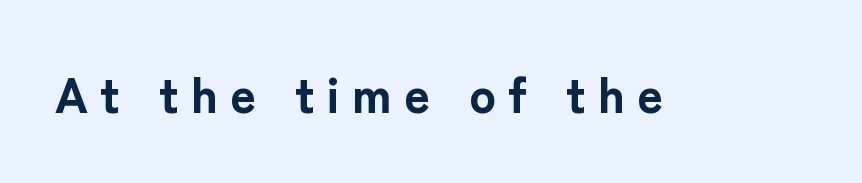
The image shows 50 px bold sans-serif type, upright; set unusually wide letter spacing (+0.25 em), not underlined; low stroke contrast and a medium x-height.
